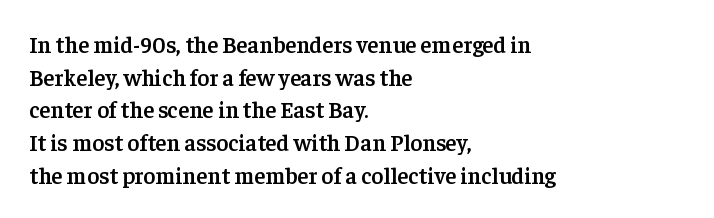
The image shows 23 px text type, upright; set left-aligned, normal line spacing (1.42x), normal letter spacing, not underlined.
